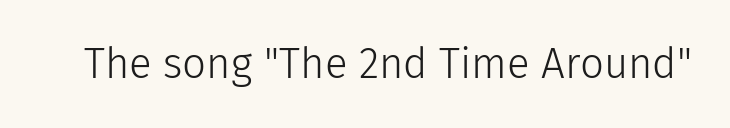
The image shows 42 px light sans-serif type, upright; set normal letter spacing, not underlined; low stroke contrast and a medium x-height.
